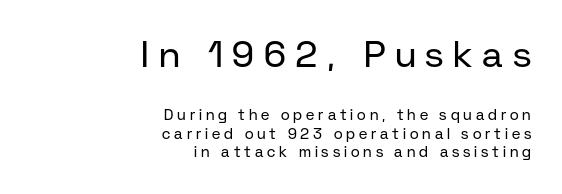
Q: Is the text bold? A: No.
Q: Is the text italic (slanted)? A: No, it is upright.
Q: Is the typeface a serif or a sans-serif typeface? A: Sans-serif.
Q: Is the text underlined? A: No.
Q: How is the paragraph aligned? A: Right-aligned.
Q: Is the spacing between letters normal or unusually wide? A: Unusually wide.
Q: Which block of text is set in a larger size, the first (top) or the second (bottom)? A: The first (top) one.
Q: Width (condensed, normal, or wide)? A: Normal.
Q: Stroke contrast? A: Low.
Q: x-height? A: Medium.
Q: Monospaced? A: No.
